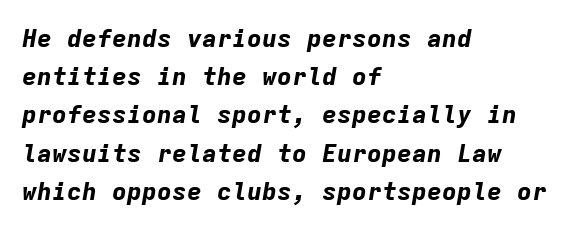
{"italic": "yes", "lean": "right", "slant_degrees": 9, "bold": "yes", "underline": "no", "align": "left", "line_spacing": "normal", "line_spacing_ratio": 1.53, "letter_spacing": "normal", "letter_spacing_em": 0.0, "glyph_px": 25}
